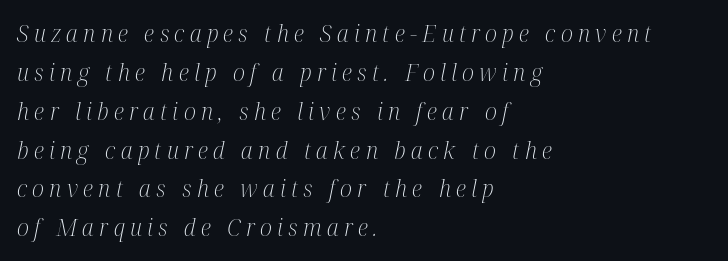
Glyph-to-glyph distance is far greater than everyday printed text. The characters are drawn with everyday or finer stroke widths. Vertical spacing — default. The rag falls on the right side of this text block. The glyphs are unaccompanied by any horizontal stroke below them.
